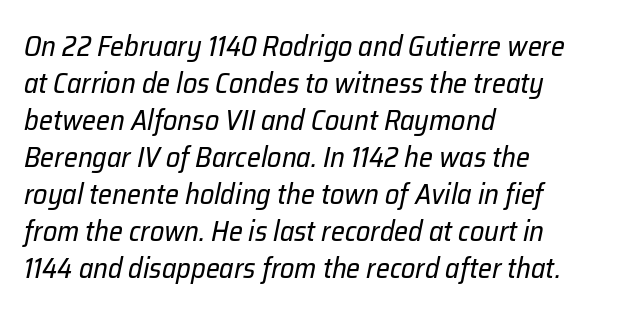
{"italic": "yes", "lean": "right", "slant_degrees": 12, "bold": "no", "weight": "regular", "width": "normal", "stroke_contrast": "low", "x_height": "medium", "monospaced": "no", "underline": "no", "align": "left", "line_spacing": "normal", "line_spacing_ratio": 1.32, "letter_spacing": "normal", "letter_spacing_em": 0.0, "glyph_px": 28}
